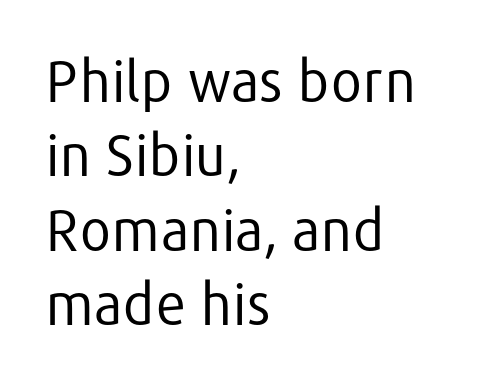
Is this a fixed-width face? No — the glyphs have proportional, varying widths. The typesetter chose a ragged-right arrangement here. The area under the type is left untouched. Is there much room between lines? A standard amount, neither cramped nor airy. It's the straight-up-and-down kind of type. Bold? No — there's no thickening of the strokes.
